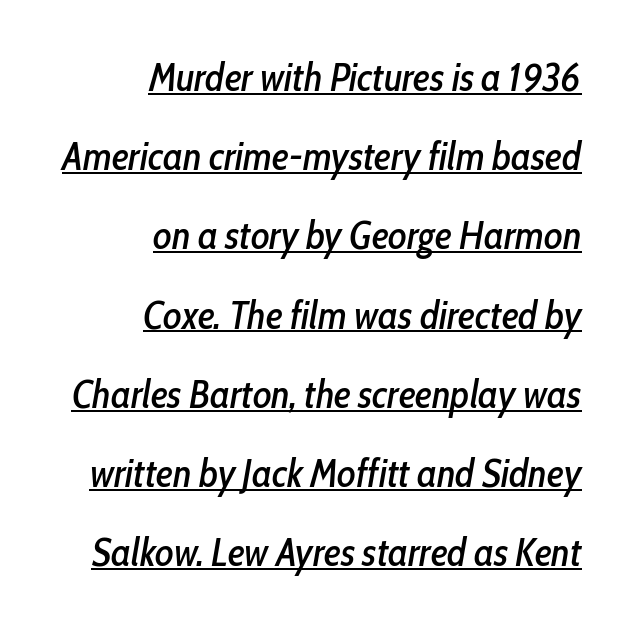
{"italic": "yes", "lean": "right", "slant_degrees": 10, "width": "condensed", "stroke_contrast": "low", "x_height": "medium", "monospaced": "no", "underline": "yes", "align": "right", "line_spacing": "loose", "line_spacing_ratio": 2.03, "letter_spacing": "normal", "letter_spacing_em": 0.0, "glyph_px": 39}
